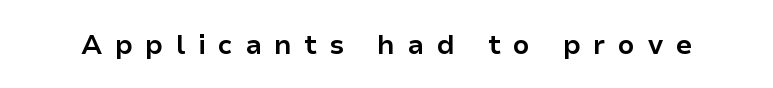
Q: Is the text bold? A: Yes.
Q: Is the text italic (slanted)? A: No, it is upright.
Q: Is the text underlined? A: No.
Q: Is the spacing between letters normal or unusually wide? A: Unusually wide.
